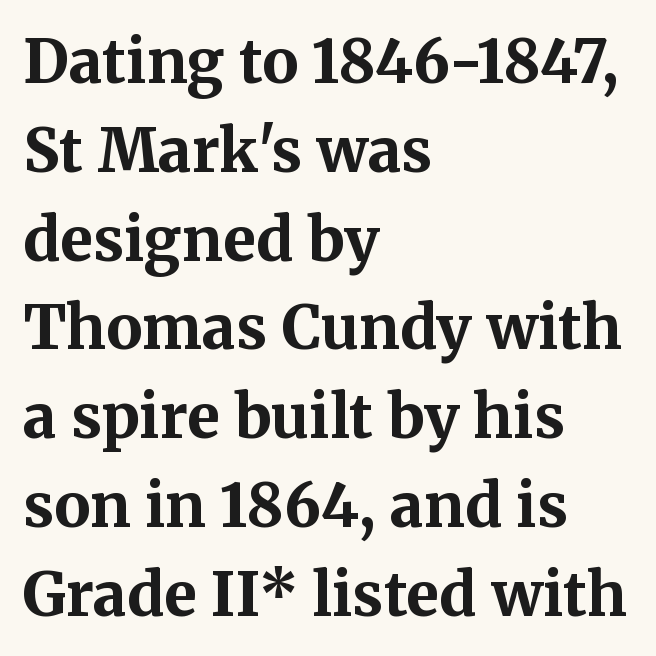
Q: Is the text bold? A: Yes.
Q: Is the text italic (slanted)? A: No, it is upright.
Q: Is the typeface a serif or a sans-serif typeface? A: Serif.
Q: Is the text underlined? A: No.
Q: How is the paragraph aligned? A: Left-aligned.
Q: Is the spacing between letters normal or unusually wide? A: Normal.
Q: Is the spacing between lines tight, normal or loose? A: Normal.
Q: Width (condensed, normal, or wide)? A: Normal.
Q: Stroke contrast? A: Medium.
Q: x-height? A: Medium.
Q: Monospaced? A: No.
